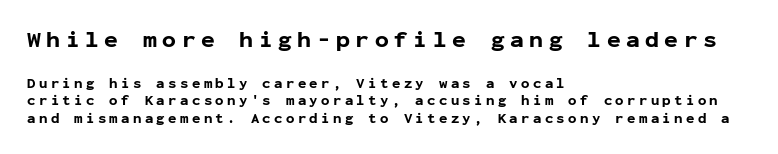
{"italic": "no", "bold": "yes", "underline": "no", "align": "left", "line_spacing": "normal", "line_spacing_ratio": 1.27, "letter_spacing": "wide", "letter_spacing_em": 0.24, "larger_block": "first", "size_ratio": 1.64, "glyph_px": 23}
